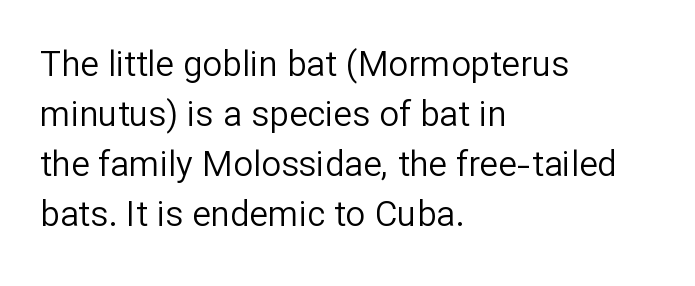
The image shows 35 px regular-weight sans-serif type, upright; set left-aligned, normal line spacing (1.43x), normal letter spacing, not underlined; low stroke contrast and a medium x-height.
